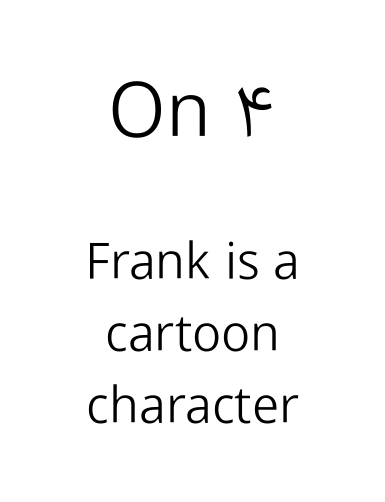
I'd call this a sans setting — the letters go barefoot. Decoration check: the copy has no underline. Is this a heavy cut? Hardly; it is regular or lighter. The rendering uses natural spacing where letterforms have individual widths. Upright lettering throughout.
